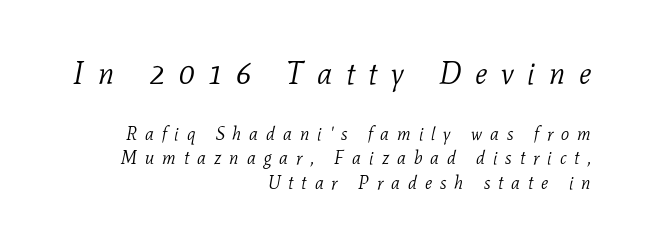
The image shows 31 px light serif type, italic (leaning right); set right-aligned, normal line spacing (1.38x), unusually wide letter spacing (+0.44 em), not underlined; the first (top) block is 1.72x larger; low stroke contrast and a medium x-height.
